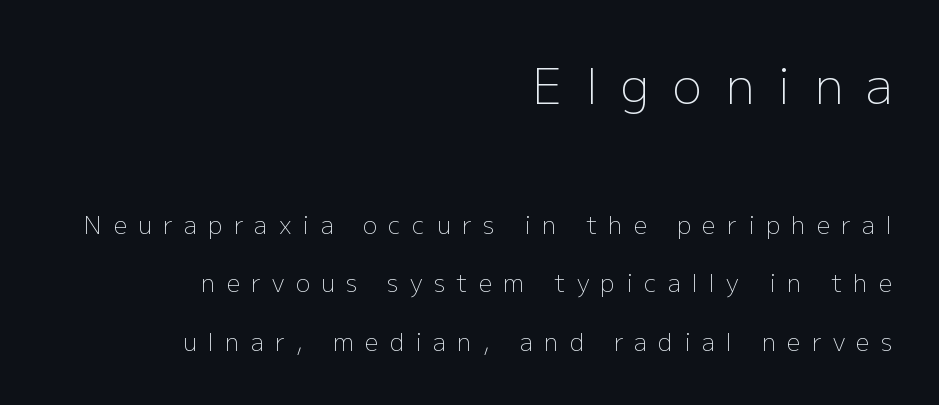
{"serif": "no", "italic": "no", "bold": "no", "weight": "light", "width": "normal", "stroke_contrast": "low", "x_height": "medium", "monospaced": "no", "underline": "no", "align": "right", "line_spacing": "loose", "line_spacing_ratio": 2.44, "letter_spacing": "wide", "letter_spacing_em": 0.47, "larger_block": "first", "size_ratio": 2.04, "glyph_px": 49}
